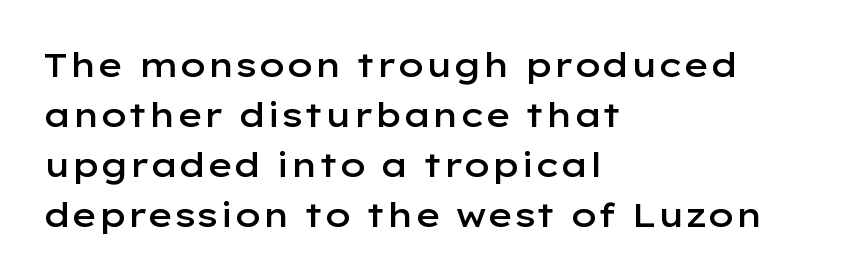
Q: Is the text bold? A: Semi-bold.
Q: Is the text italic (slanted)? A: No, it is upright.
Q: Is the typeface a serif or a sans-serif typeface? A: Sans-serif.
Q: Is the text underlined? A: No.
Q: How is the paragraph aligned? A: Left-aligned.
Q: Is the spacing between letters normal or unusually wide? A: Normal.
Q: Is the spacing between lines tight, normal or loose? A: Normal.
Q: Width (condensed, normal, or wide)? A: Wide.
Q: Stroke contrast? A: Low.
Q: x-height? A: Medium.
Q: Monospaced? A: No.
